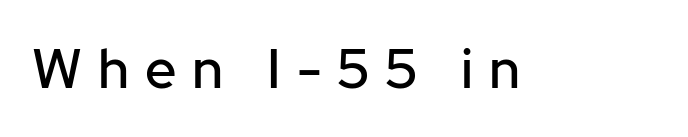
{"serif": "no", "italic": "no", "width": "normal", "stroke_contrast": "low", "x_height": "medium", "monospaced": "no", "underline": "no", "letter_spacing": "wide", "letter_spacing_em": 0.29, "glyph_px": 55}
